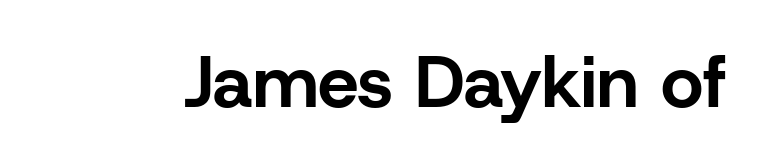
The image shows 73 px bold sans-serif type, upright; set normal letter spacing, not underlined; low stroke contrast and a medium x-height.
